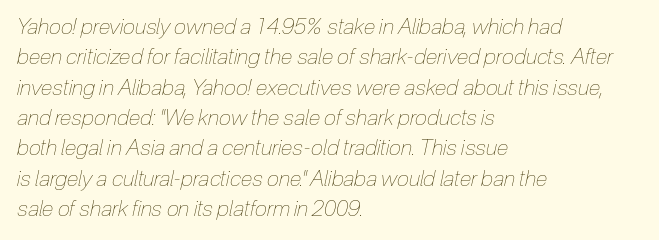
{"italic": "yes", "lean": "right", "slant_degrees": 12, "bold": "no", "underline": "no", "align": "left", "line_spacing": "normal", "line_spacing_ratio": 1.38, "letter_spacing": "normal", "letter_spacing_em": 0.0, "glyph_px": 22}
